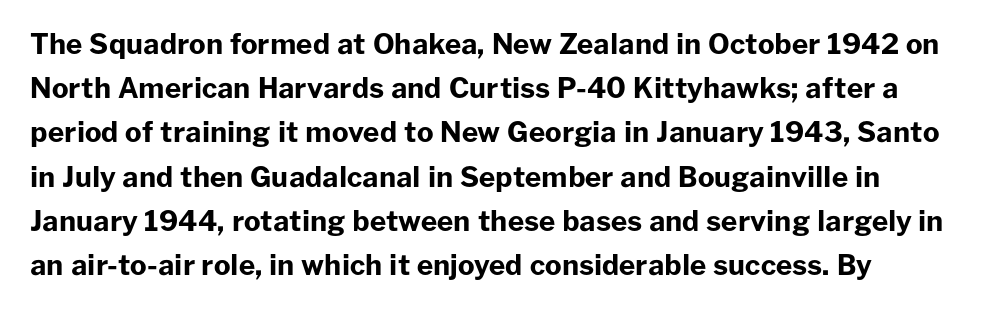
The image shows 28 px bold sans-serif type, upright; set normal line spacing (1.58x), normal letter spacing, not underlined; low stroke contrast and a medium x-height.
